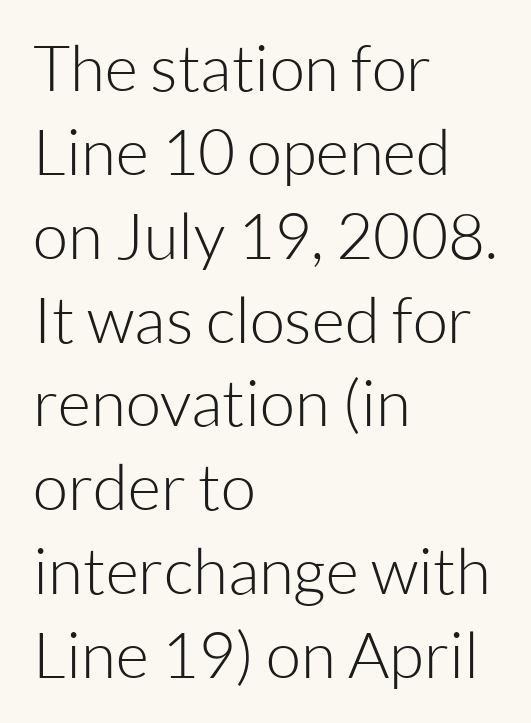
Q: Is the text bold? A: No.
Q: Is the text italic (slanted)? A: No, it is upright.
Q: Is the typeface a serif or a sans-serif typeface? A: Sans-serif.
Q: Is the text underlined? A: No.
Q: How is the paragraph aligned? A: Left-aligned.
Q: Is the spacing between letters normal or unusually wide? A: Normal.
Q: Is the spacing between lines tight, normal or loose? A: Normal.
Q: Width (condensed, normal, or wide)? A: Normal.
Q: Stroke contrast? A: Low.
Q: x-height? A: Medium.
Q: Monospaced? A: No.
